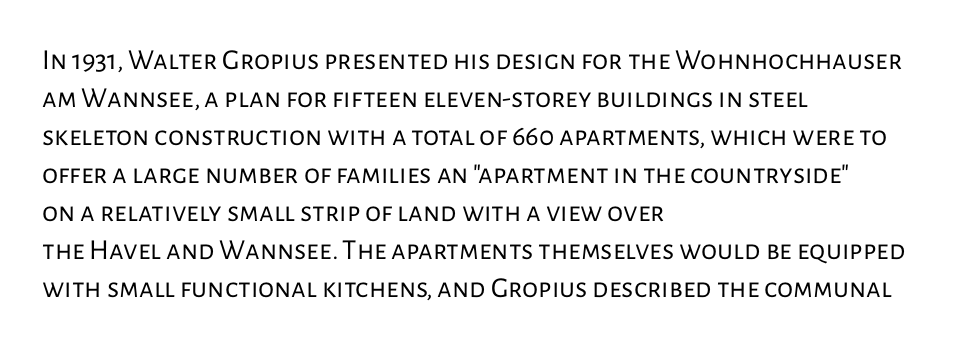
The font sits on the lighter half of the weight spectrum, regular included. The space between consecutive lines is moderate. Proportional: the letters do not fall into vertical columns. Unmarked baselines from the first word to the last.
